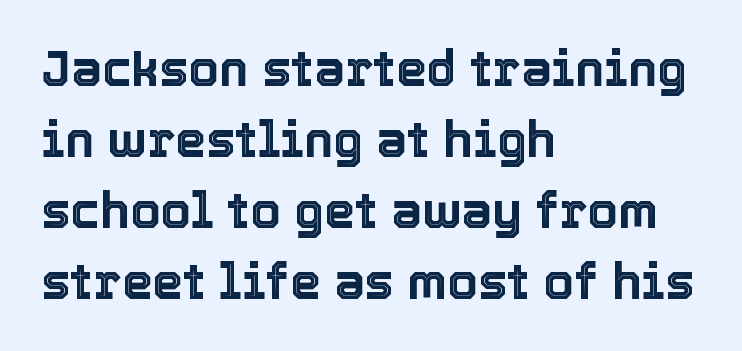
Q: Is the text italic (slanted)? A: No, it is upright.
Q: Is the text underlined? A: No.
Q: How is the paragraph aligned? A: Left-aligned.
Q: Is the spacing between letters normal or unusually wide? A: Normal.
Q: Is the spacing between lines tight, normal or loose? A: Normal.
Q: Width (condensed, normal, or wide)? A: Normal.
Q: x-height? A: Medium.
Q: Monospaced? A: No.
